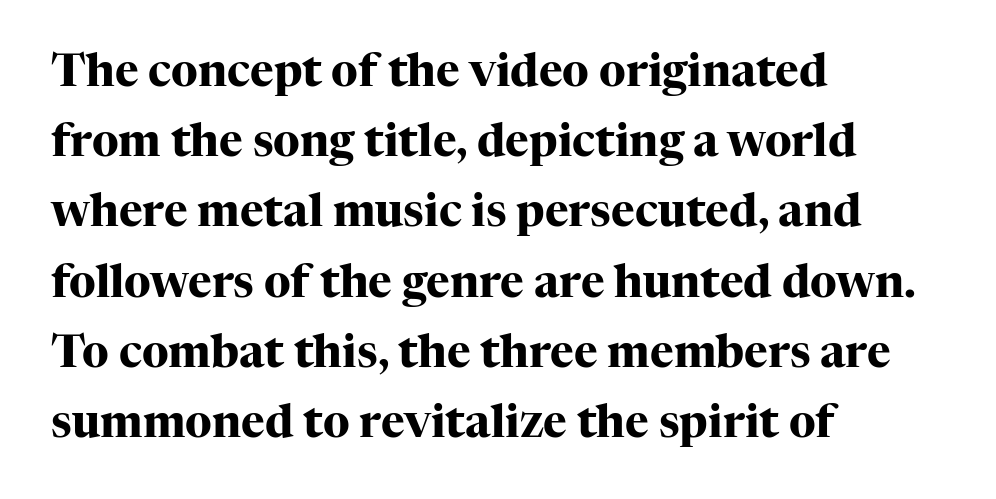
The image shows 45 px heavy serif type, upright; set left-aligned, normal line spacing (1.56x), normal letter spacing, not underlined; high stroke contrast and a medium x-height.
